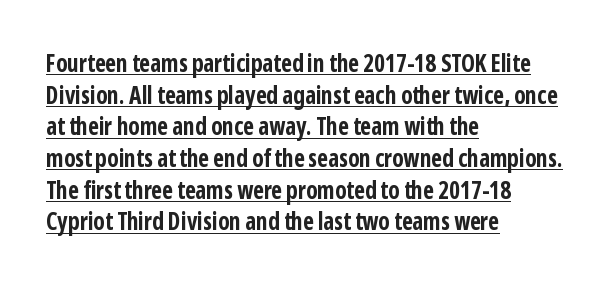
Q: Is the text bold? A: Yes.
Q: Is the text italic (slanted)? A: No, it is upright.
Q: Is the text underlined? A: Yes.
Q: How is the paragraph aligned? A: Left-aligned.
Q: Is the spacing between letters normal or unusually wide? A: Normal.
Q: Is the spacing between lines tight, normal or loose? A: Normal.
